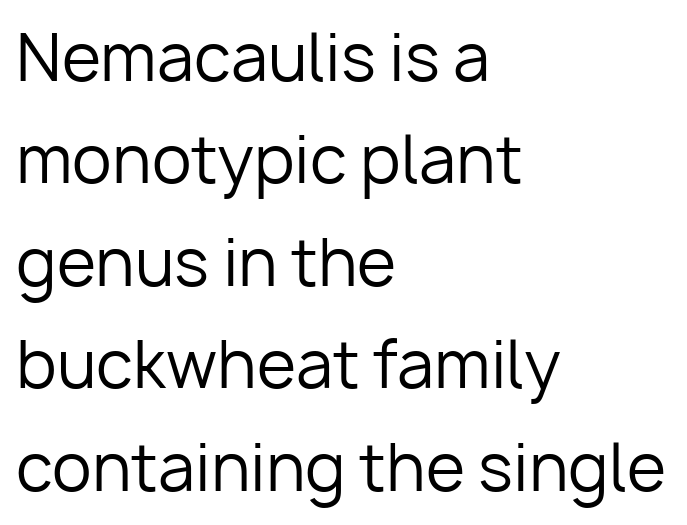
The image shows 64 px regular-weight sans-serif type, upright; set left-aligned, normal line spacing (1.6x), normal letter spacing, not underlined; low stroke contrast and a medium x-height.
